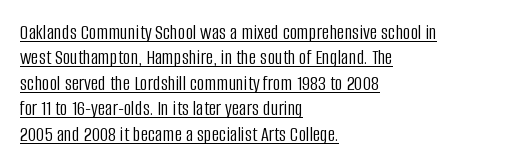
The image shows 21 px text type, upright; set left-aligned, line spacing 1.21x, normal letter spacing, underlined.
